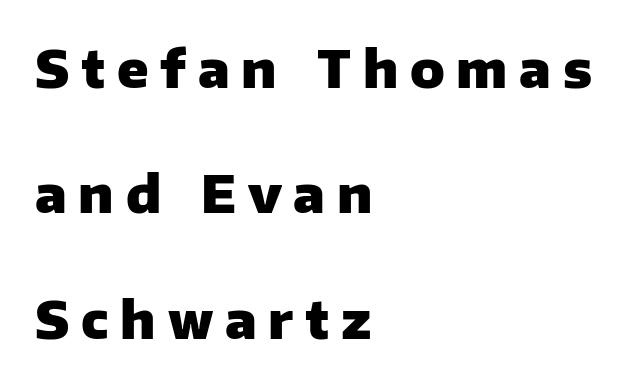
Q: Is the text bold? A: Yes.
Q: Is the text italic (slanted)? A: No, it is upright.
Q: Is the typeface a serif or a sans-serif typeface? A: Sans-serif.
Q: Is the text underlined? A: No.
Q: How is the paragraph aligned? A: Left-aligned.
Q: Is the spacing between letters normal or unusually wide? A: Unusually wide.
Q: Is the spacing between lines tight, normal or loose? A: Loose.
Q: Width (condensed, normal, or wide)? A: Normal.
Q: Stroke contrast? A: Low.
Q: x-height? A: Medium.
Q: Monospaced? A: No.
